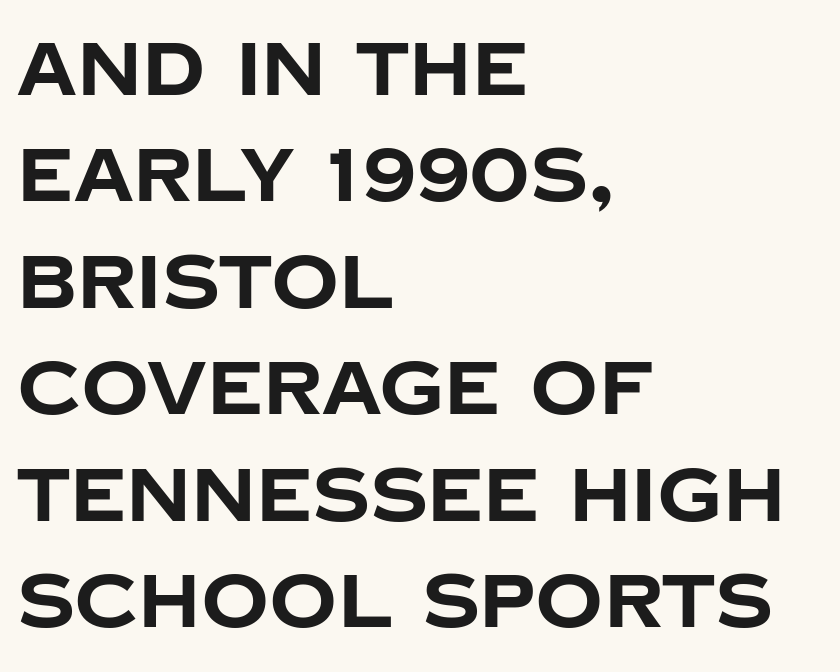
Q: Is the text bold? A: Yes.
Q: Is the text italic (slanted)? A: No, it is upright.
Q: Is the typeface a serif or a sans-serif typeface? A: Sans-serif.
Q: Is the text underlined? A: No.
Q: How is the paragraph aligned? A: Left-aligned.
Q: Is the spacing between letters normal or unusually wide? A: Normal.
Q: Is the spacing between lines tight, normal or loose? A: Normal.
Q: Width (condensed, normal, or wide)? A: Normal.
Q: Stroke contrast? A: Low.
Q: x-height? A: Large.
Q: Monospaced? A: No.
